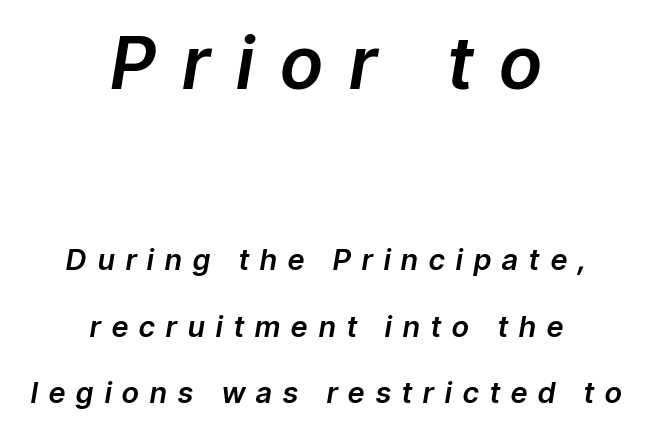
Q: Is the text italic (slanted)? A: Yes, it leans right by about 9 degrees.
Q: Is the text underlined? A: No.
Q: How is the paragraph aligned? A: Centered.
Q: Is the spacing between letters normal or unusually wide? A: Unusually wide.
Q: Is the spacing between lines tight, normal or loose? A: Loose.
Q: Which block of text is set in a larger size, the first (top) or the second (bottom)? A: The first (top) one.
Q: Width (condensed, normal, or wide)? A: Normal.
Q: Stroke contrast? A: Low.
Q: x-height? A: Medium.
Q: Monospaced? A: No.
